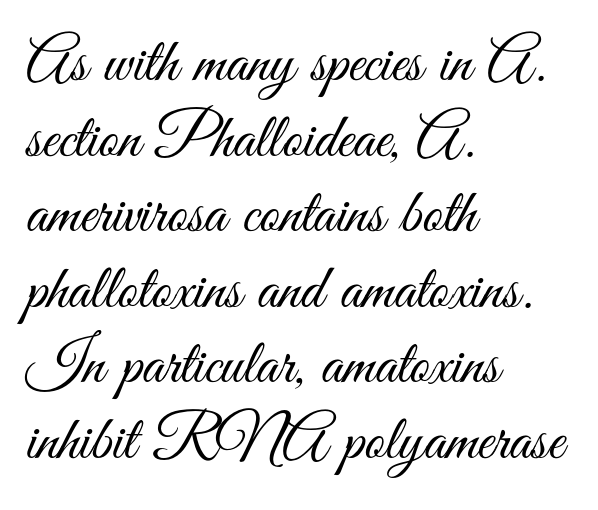
Q: Is the text bold? A: No.
Q: Is the text italic (slanted)? A: Yes.
Q: Is the typeface a serif or a sans-serif typeface? A: Sans-serif.
Q: Is the text underlined? A: No.
Q: How is the paragraph aligned? A: Left-aligned.
Q: Is the spacing between letters normal or unusually wide? A: Normal.
Q: Width (condensed, normal, or wide)? A: Condensed.
Q: Stroke contrast? A: Medium.
Q: x-height? A: Small.
Q: Monospaced? A: No.
